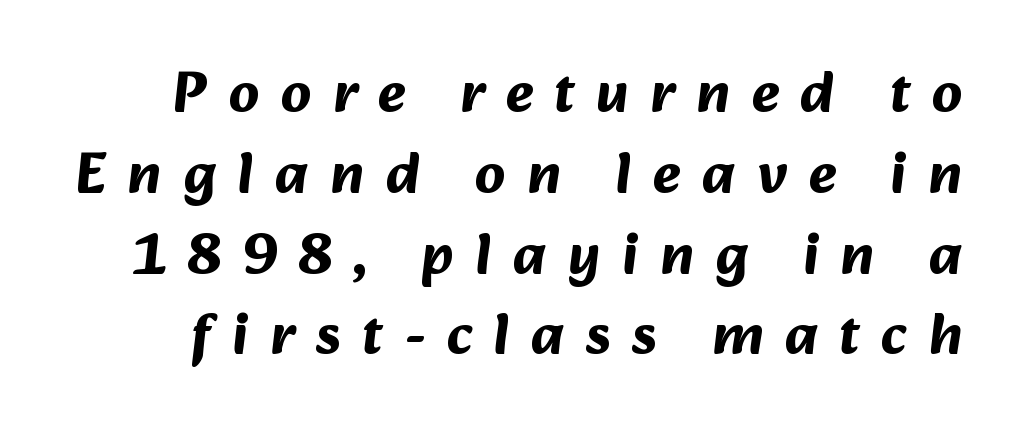
{"serif": "no", "bold": "yes", "weight": "bold", "width": "normal", "stroke_contrast": "medium", "x_height": "medium", "monospaced": "no", "underline": "no", "line_spacing": "normal", "line_spacing_ratio": 1.37, "letter_spacing": "wide", "letter_spacing_em": 0.36, "glyph_px": 59}
